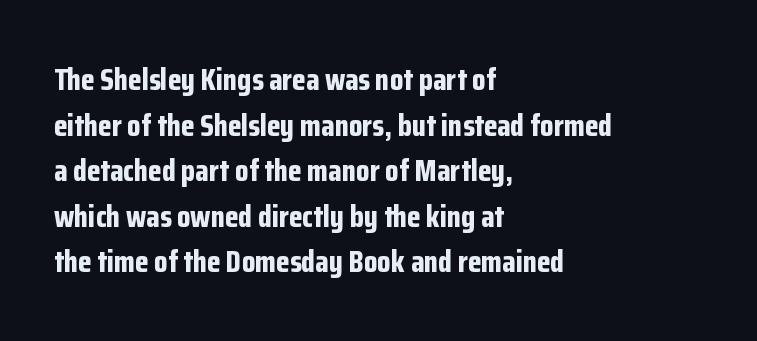
The line texture is even and compact thanks to regular tracking. Character widths vary here, with narrow letters taking less room than wide ones. If you measured baseline to baseline, you'd find a middling distance. Does the lettering tilt? It doesn't — this is upright. The string is rendered with underlining switched off.
